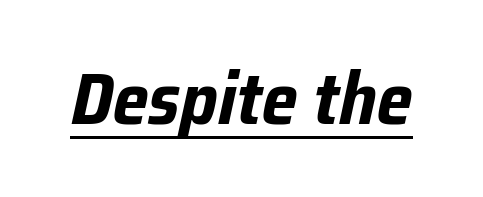
{"italic": "yes", "lean": "right", "slant_degrees": 12, "bold": "yes", "weight": "bold", "width": "condensed", "stroke_contrast": "low", "x_height": "medium", "monospaced": "no", "underline": "yes", "letter_spacing": "normal", "letter_spacing_em": 0.0, "glyph_px": 74}
